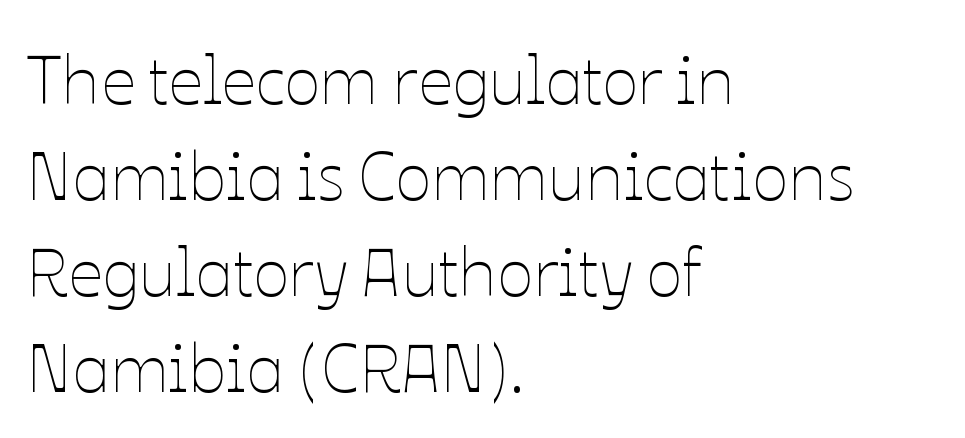
A bare baseline throughout the passage. Left-aligned paragraph, ragged on the right. The specimen reads as upright at a glance. The rendering uses natural spacing where letterforms have individual widths.
